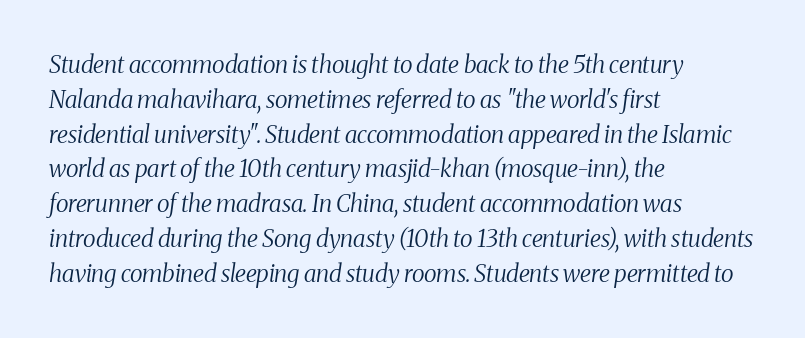
The image shows 24 px text type, italic (leaning right); set left-aligned, normal line spacing (1.45x), normal letter spacing, not underlined.
